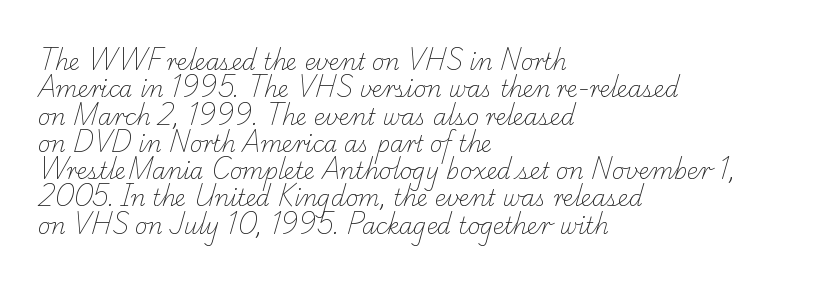
{"bold": "no", "underline": "no", "align": "left", "line_spacing_ratio": 1.24, "letter_spacing": "normal", "letter_spacing_em": 0.0, "glyph_px": 22}
